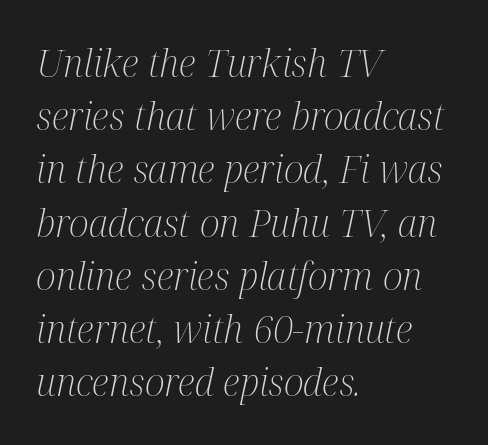
{"serif": "yes", "italic": "yes", "lean": "right", "slant_degrees": 12, "bold": "no", "weight": "light", "width": "condensed", "stroke_contrast": "medium", "x_height": "medium", "monospaced": "no", "underline": "no", "align": "left", "line_spacing": "normal", "line_spacing_ratio": 1.4, "letter_spacing": "normal", "letter_spacing_em": 0.0, "glyph_px": 38}
